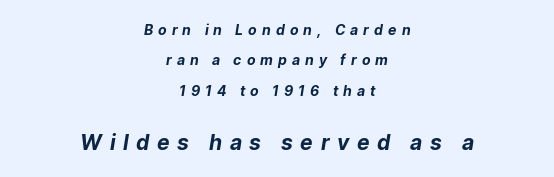
{"bold": "yes", "underline": "no", "align": "center", "line_spacing": "loose", "line_spacing_ratio": 2.17, "letter_spacing": "wide", "letter_spacing_em": 0.36, "larger_block": "second", "size_ratio": 1.5, "glyph_px": 21}
